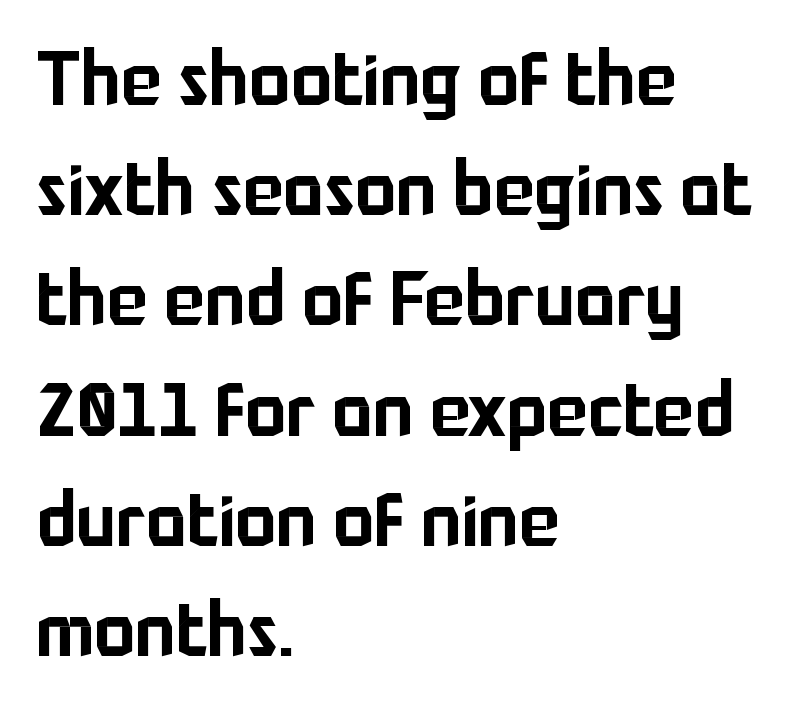
Q: Is the text italic (slanted)? A: No, it is upright.
Q: Is the typeface a serif or a sans-serif typeface? A: Sans-serif.
Q: Is the text underlined? A: No.
Q: How is the paragraph aligned? A: Left-aligned.
Q: Is the spacing between letters normal or unusually wide? A: Normal.
Q: Is the spacing between lines tight, normal or loose? A: Normal.
Q: Width (condensed, normal, or wide)? A: Normal.
Q: Stroke contrast? A: Low.
Q: x-height? A: Medium.
Q: Monospaced? A: No.
